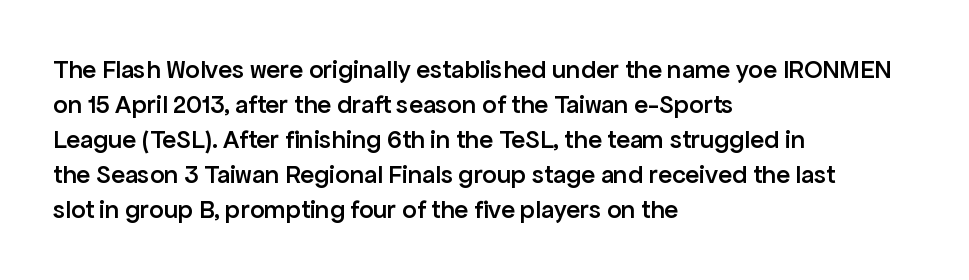
Q: Is the text bold? A: Semi-bold.
Q: Is the text italic (slanted)? A: No, it is upright.
Q: Is the text underlined? A: No.
Q: How is the paragraph aligned? A: Left-aligned.
Q: Is the spacing between letters normal or unusually wide? A: Normal.
Q: Is the spacing between lines tight, normal or loose? A: Normal.
